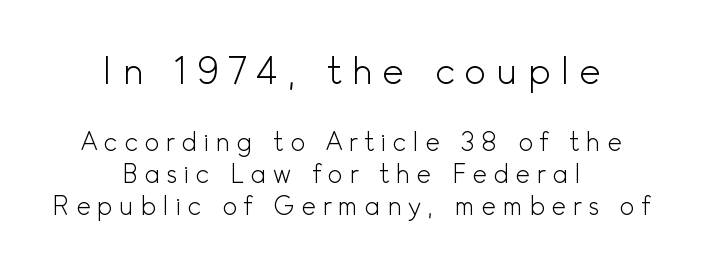
The image shows 37 px light sans-serif type, upright; set centered, normal line spacing (1.28x), unusually wide letter spacing (+0.25 em), not underlined; the first (top) block is 1.48x larger; a small x-height.
